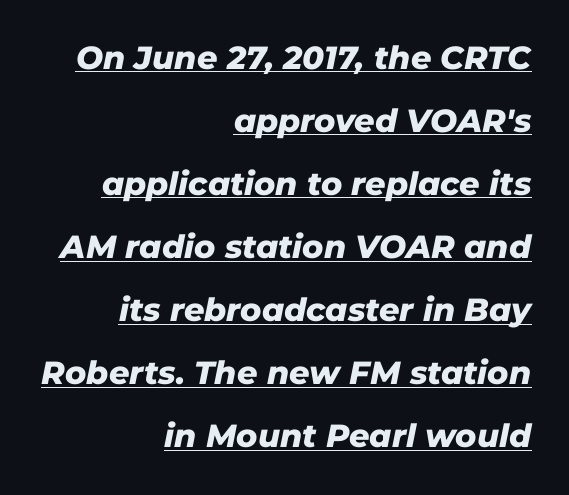
Words appear dense and cohesive because spacing is normal. If you drew a ruler down the right edge, every line would touch it. What weight is shown? A full bold with thick strokes. Descenders here cross a horizontal rule under the line. It's the slanting kind of type.
